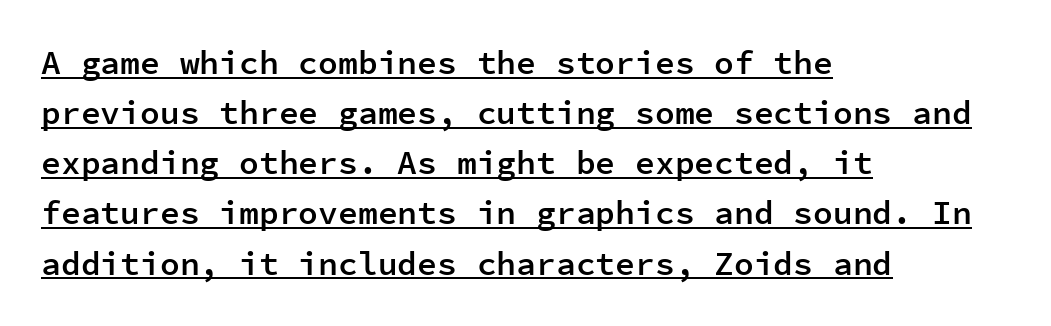
The image shows 33 px semibold sans-serif type, upright, monospaced; set left-aligned, normal line spacing (1.52x), normal letter spacing, underlined; low stroke contrast and a medium x-height.
